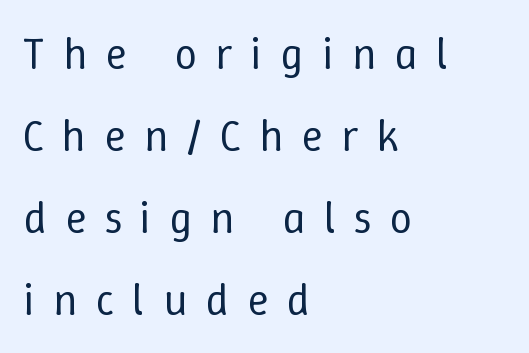
{"italic": "no", "bold": "no", "weight": "regular", "width": "normal", "stroke_contrast": "low", "x_height": "medium", "monospaced": "no", "underline": "no", "align": "left", "line_spacing_ratio": 1.82, "letter_spacing": "wide", "letter_spacing_em": 0.4, "glyph_px": 45}
